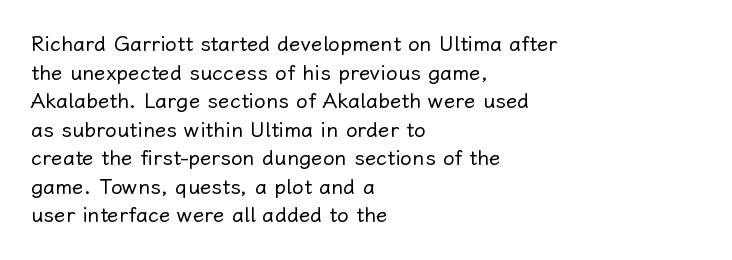
{"italic": "no", "bold": "no", "underline": "no", "align": "left", "line_spacing": "normal", "line_spacing_ratio": 1.36, "letter_spacing": "normal", "letter_spacing_em": 0.0, "glyph_px": 21}
